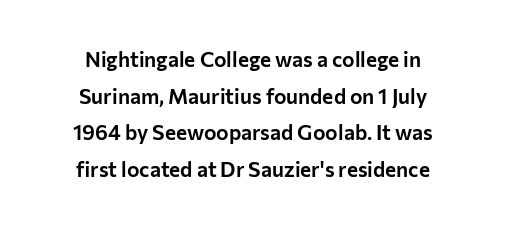
Q: Is the text italic (slanted)? A: No, it is upright.
Q: Is the text underlined? A: No.
Q: How is the paragraph aligned? A: Centered.
Q: Is the spacing between letters normal or unusually wide? A: Normal.
